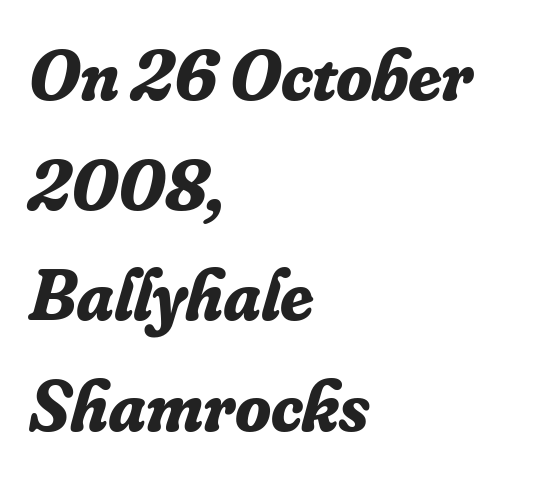
{"serif": "yes", "italic": "yes", "lean": "right", "slant_degrees": 16, "bold": "yes", "weight": "bold", "width": "normal", "stroke_contrast": "low", "x_height": "small", "monospaced": "no", "underline": "no", "align": "left", "line_spacing": "normal", "line_spacing_ratio": 1.51, "letter_spacing": "normal", "letter_spacing_em": 0.0, "glyph_px": 73}
